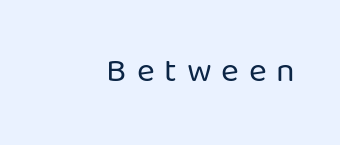
Q: Is the text bold? A: No.
Q: Is the text italic (slanted)? A: No, it is upright.
Q: Is the typeface a serif or a sans-serif typeface? A: Sans-serif.
Q: Is the text underlined? A: No.
Q: Is the spacing between letters normal or unusually wide? A: Unusually wide.
Q: Width (condensed, normal, or wide)? A: Normal.
Q: Stroke contrast? A: Low.
Q: x-height? A: Medium.
Q: Monospaced? A: No.
